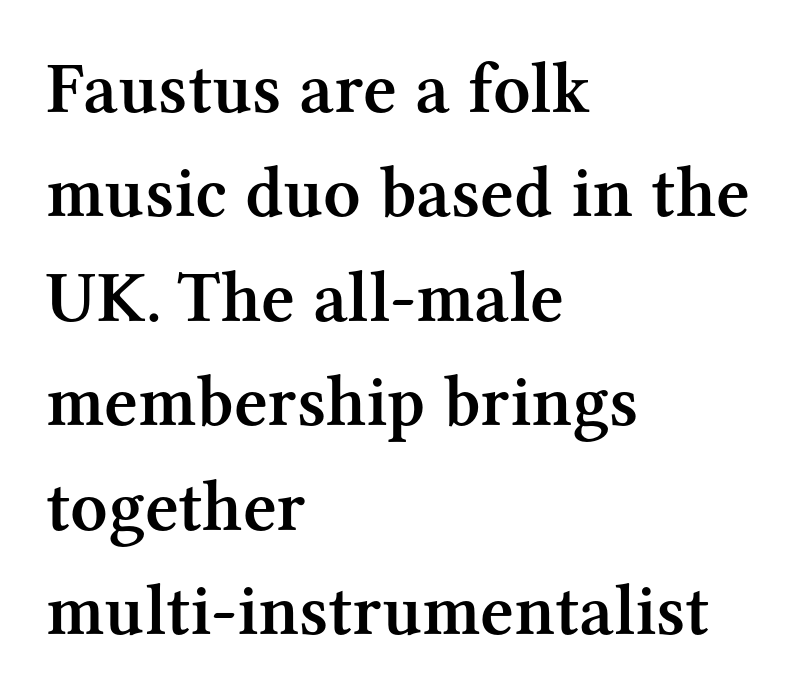
{"serif": "yes", "italic": "no", "bold": "semi", "weight": "semibold", "width": "normal", "stroke_contrast": "medium", "x_height": "medium", "monospaced": "no", "underline": "no", "align": "left", "line_spacing": "normal", "line_spacing_ratio": 1.43, "letter_spacing": "normal", "letter_spacing_em": 0.0, "glyph_px": 73}
